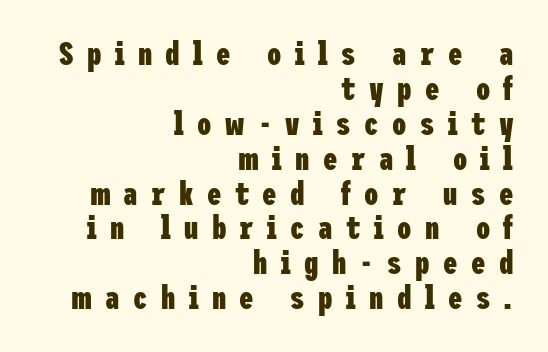
{"serif": "no", "italic": "no", "bold": "yes", "weight": "heavy", "width": "condensed", "stroke_contrast": "low", "x_height": "medium", "underline": "no", "align": "right", "line_spacing": "tight", "line_spacing_ratio": 1.09, "letter_spacing": "wide", "letter_spacing_em": 0.42, "glyph_px": 32}
